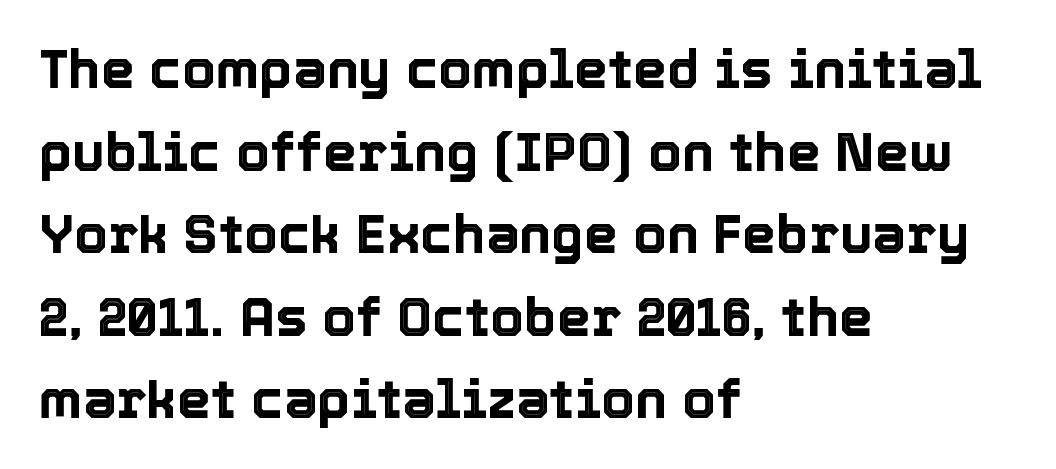
The letterforms sit shoulder to shoulder at normal distance. The text block is weighted toward the left margin, trailing off unevenly rightward. Decoration check: the copy has no underline. The typography opts for an upright posture over an oblique one.
